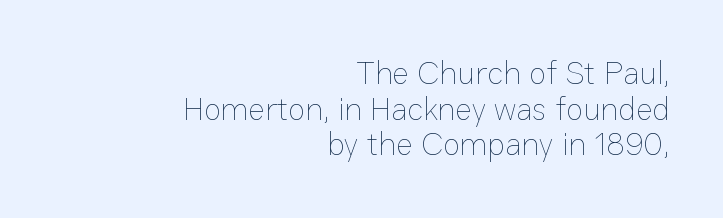
You could not count columns in this text — the font is proportionally spaced. The horizontal fit of the characters is conventional and even. Characters remain perfectly vertical along every line. Interline gaps are noticeably narrow in this sample. Underlining? Definitely not there.
